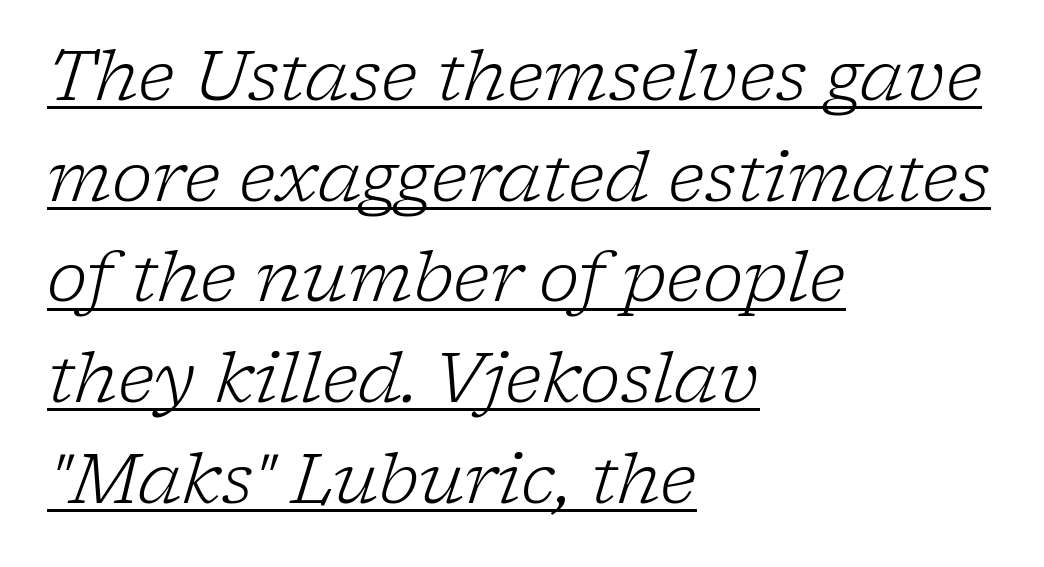
The image shows 69 px light serif type, italic (leaning right); set left-aligned, normal line spacing (1.46x), normal letter spacing, underlined; low stroke contrast and a medium x-height.
